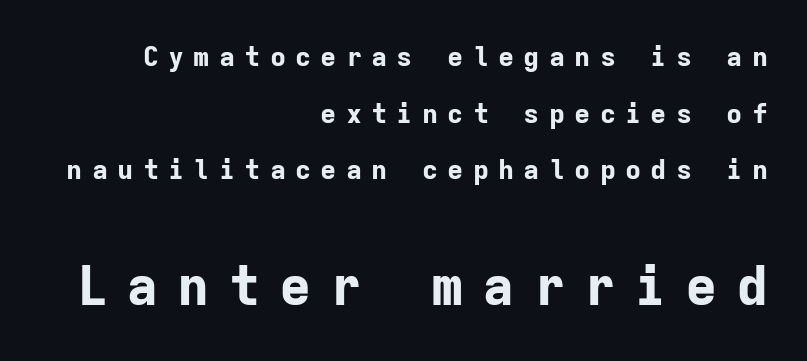
Q: Is the text bold? A: Yes.
Q: Is the text italic (slanted)? A: No, it is upright.
Q: Is the typeface a serif or a sans-serif typeface? A: Sans-serif.
Q: Is the text underlined? A: No.
Q: How is the paragraph aligned? A: Right-aligned.
Q: Is the spacing between letters normal or unusually wide? A: Unusually wide.
Q: Is the spacing between lines tight, normal or loose? A: Loose.
Q: Which block of text is set in a larger size, the first (top) or the second (bottom)? A: The second (bottom) one.
Q: Width (condensed, normal, or wide)? A: Normal.
Q: Stroke contrast? A: Low.
Q: x-height? A: Medium.
Q: Monospaced? A: Yes.
